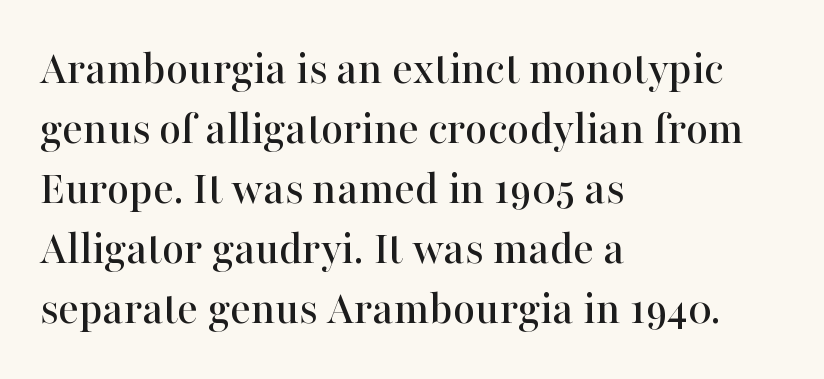
{"serif": "yes", "italic": "no", "width": "normal", "stroke_contrast": "high", "x_height": "medium", "monospaced": "no", "underline": "no", "align": "left", "line_spacing": "normal", "line_spacing_ratio": 1.25, "letter_spacing": "normal", "letter_spacing_em": 0.0, "glyph_px": 48}
